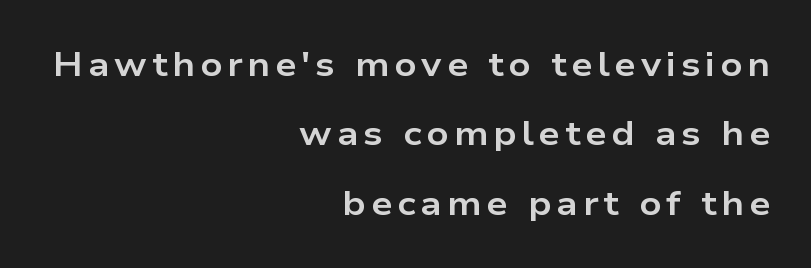
{"serif": "no", "italic": "no", "bold": "yes", "weight": "bold", "width": "wide", "stroke_contrast": "low", "x_height": "medium", "monospaced": "no", "underline": "no", "align": "right", "line_spacing": "loose", "line_spacing_ratio": 2.04, "glyph_px": 34}
